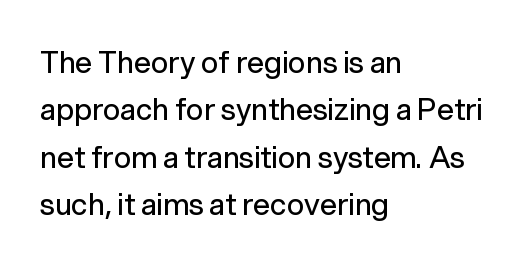
The gaps between neighbouring characters are ordinary and unremarkable. This sample is left-justified, so line endings fall wherever the words run out. Does the type have serifs? No, each stem ends abruptly. Honestly, there is no underline to notice here at all. No heavy texture on the line: the type isn't bold.
